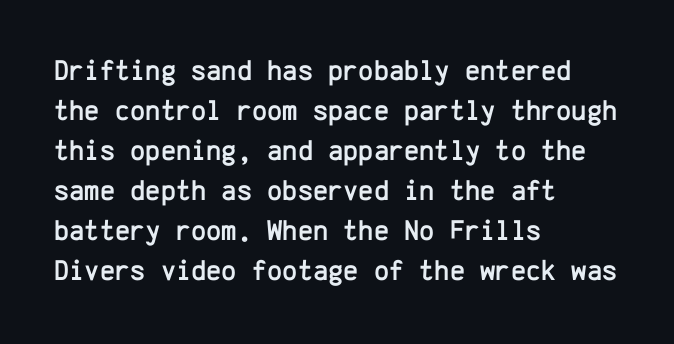
The image shows 29 px sans-serif type, upright, monospaced; set left-aligned, normal line spacing (1.38x), normal letter spacing, not underlined; low stroke contrast and a medium x-height.
